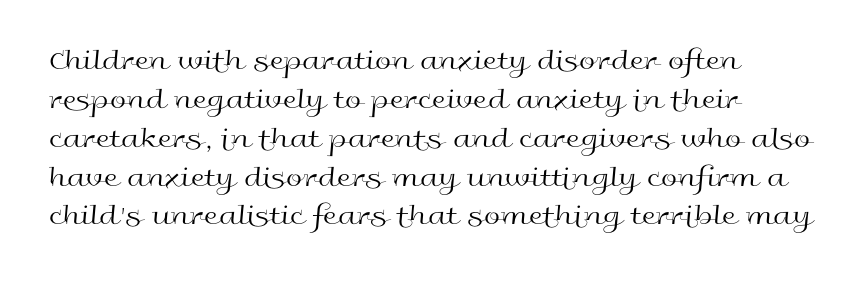
Q: Is the text bold? A: No.
Q: Is the text italic (slanted)? A: No, it is upright.
Q: Is the typeface a serif or a sans-serif typeface? A: Sans-serif.
Q: Is the text underlined? A: No.
Q: Is the spacing between letters normal or unusually wide? A: Normal.
Q: Is the spacing between lines tight, normal or loose? A: Normal.
Q: Width (condensed, normal, or wide)? A: Wide.
Q: x-height? A: Medium.
Q: Monospaced? A: No.
